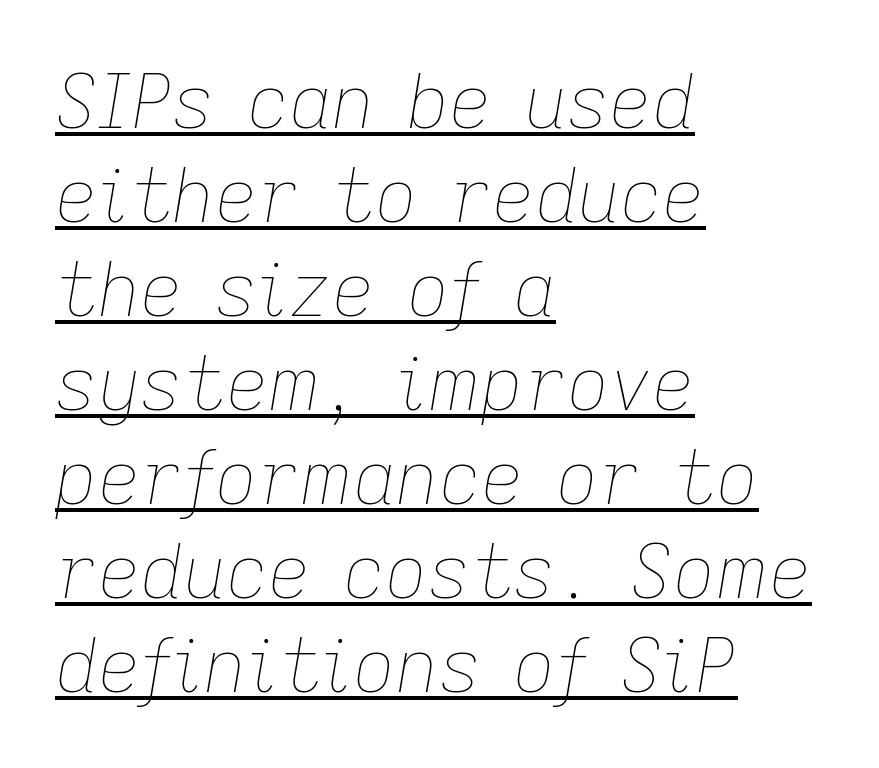
The image shows 74 px thin type, italic (leaning right); set left-aligned, normal line spacing (1.27x), normal letter spacing, underlined; low stroke contrast and a medium x-height.
